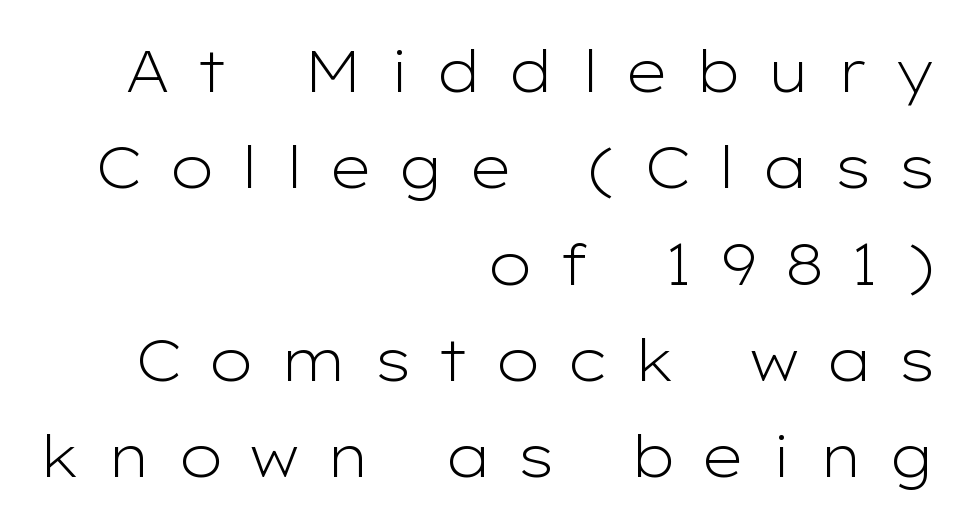
Q: Is the text bold? A: No.
Q: Is the text italic (slanted)? A: No, it is upright.
Q: Is the typeface a serif or a sans-serif typeface? A: Sans-serif.
Q: Is the text underlined? A: No.
Q: How is the paragraph aligned? A: Right-aligned.
Q: Is the spacing between letters normal or unusually wide? A: Unusually wide.
Q: Is the spacing between lines tight, normal or loose? A: Normal.
Q: Width (condensed, normal, or wide)? A: Wide.
Q: Stroke contrast? A: Low.
Q: x-height? A: Medium.
Q: Monospaced? A: No.
